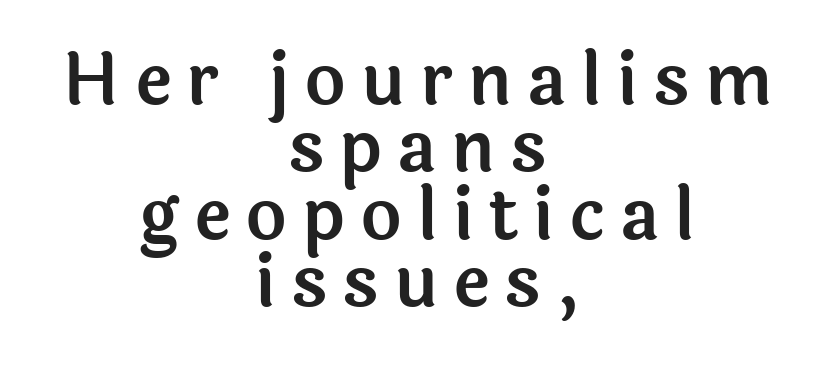
Horizontally, the lines are justified to the midpoint only. Is there any slant? The stems are plumb. The characters display no serif detailing; their extremities are plain. Each row of text sits above clean, open space.
